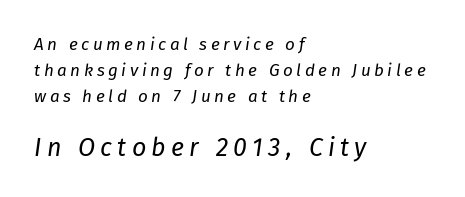
{"italic": "yes", "lean": "right", "slant_degrees": 8, "bold": "no", "underline": "no", "align": "left", "line_spacing": "normal", "line_spacing_ratio": 1.52, "letter_spacing": "wide", "letter_spacing_em": 0.21, "larger_block": "second", "size_ratio": 1.47, "glyph_px": 25}
